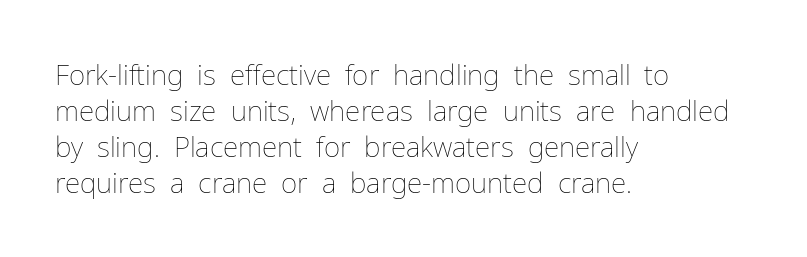
Q: Is the text bold? A: No.
Q: Is the text italic (slanted)? A: No, it is upright.
Q: Is the text underlined? A: No.
Q: How is the paragraph aligned? A: Left-aligned.
Q: Is the spacing between letters normal or unusually wide? A: Normal.
Q: Is the spacing between lines tight, normal or loose? A: Normal.
Q: Width (condensed, normal, or wide)? A: Normal.
Q: Stroke contrast? A: Low.
Q: x-height? A: Medium.
Q: Monospaced? A: No.
